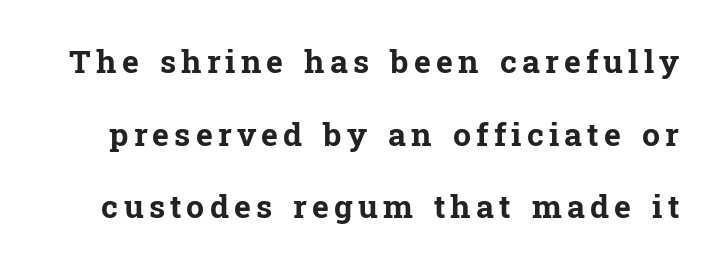
Q: Is the text bold? A: Yes.
Q: Is the text italic (slanted)? A: No, it is upright.
Q: Is the typeface a serif or a sans-serif typeface? A: Serif.
Q: Is the text underlined? A: No.
Q: Is the spacing between lines tight, normal or loose? A: Loose.
Q: Width (condensed, normal, or wide)? A: Normal.
Q: Stroke contrast? A: Low.
Q: x-height? A: Medium.
Q: Monospaced? A: No.
